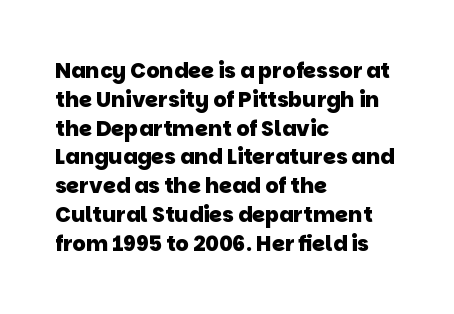
The image shows 21 px bold type; set left-aligned, normal line spacing (1.37x), normal letter spacing, not underlined.
